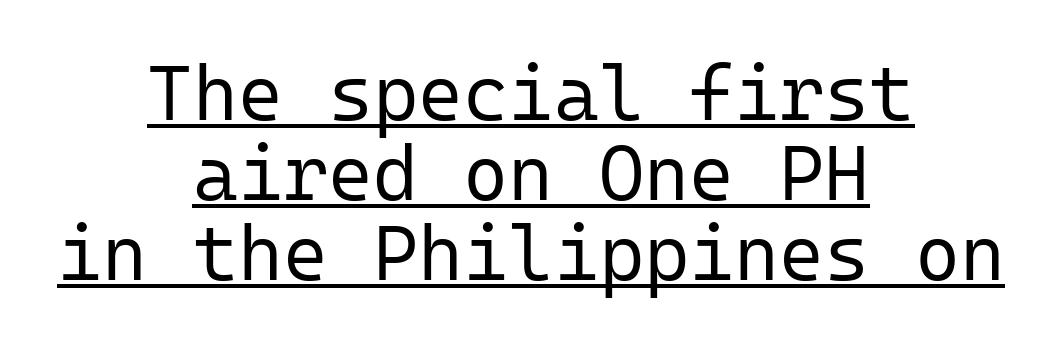
Stems and bowls with no extra thickness — not bold. You can see a thin bar hugging the bottom of the glyphs. Leftover space on each line is divided equally before and after the words. A typesetter would call this monospace, since all characters share one set width. In terms of posture, this sample is upright. The typeface chosen for these lines omits serifs.
